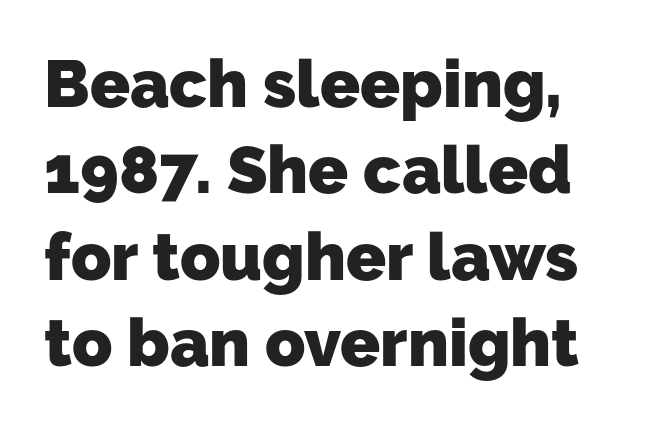
Q: Is the text bold? A: Yes.
Q: Is the typeface a serif or a sans-serif typeface? A: Sans-serif.
Q: Is the text underlined? A: No.
Q: How is the paragraph aligned? A: Left-aligned.
Q: Is the spacing between letters normal or unusually wide? A: Normal.
Q: Is the spacing between lines tight, normal or loose? A: Normal.
Q: Width (condensed, normal, or wide)? A: Normal.
Q: Stroke contrast? A: Low.
Q: x-height? A: Medium.
Q: Monospaced? A: No.
